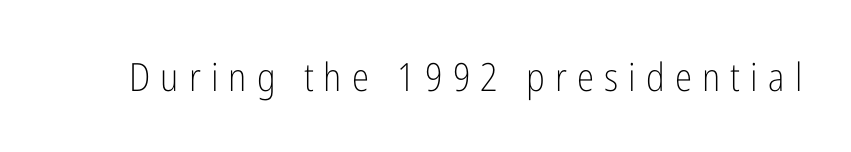
Font category for this specimen: sans-serif. Spacing verdict: proportional, widths tailored to each character. A quiet, ordinary-to-light weight characterises the typeface. Underline: absent.
